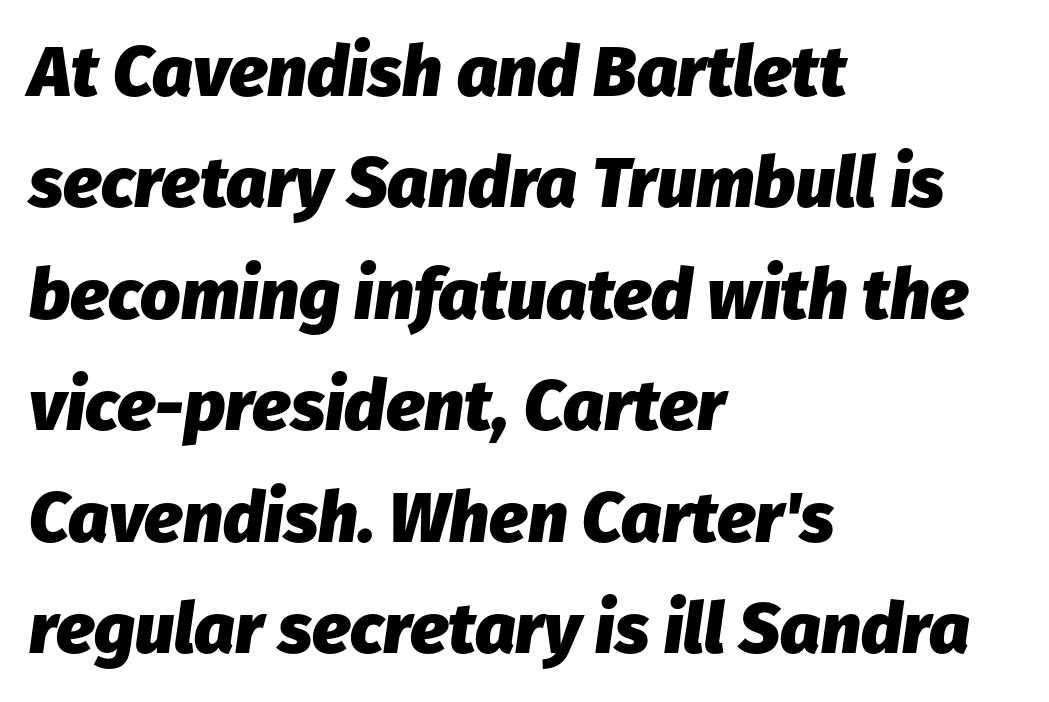
Slanted lettering throughout. The typesetting leans heavy: a genuine bold. Caption: multi-line text, flush left, ragged right. The space directly below the letters is spotless. The space between consecutive lines is moderate.
